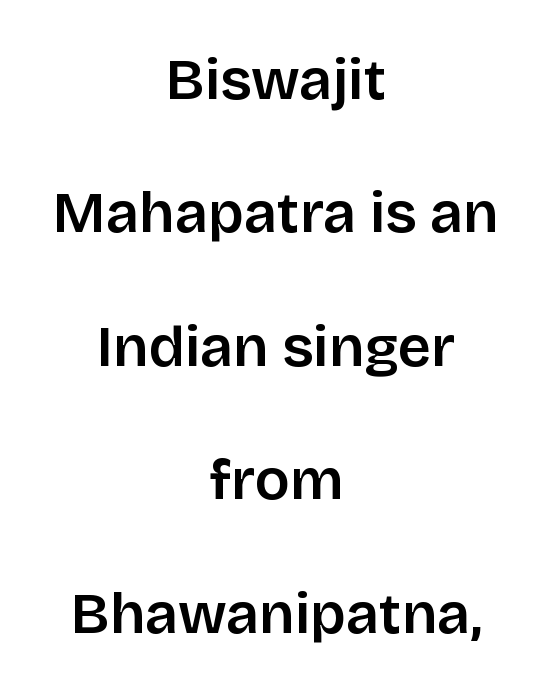
Q: Is the text italic (slanted)? A: No, it is upright.
Q: Is the typeface a serif or a sans-serif typeface? A: Sans-serif.
Q: Is the text underlined? A: No.
Q: How is the paragraph aligned? A: Centered.
Q: Is the spacing between letters normal or unusually wide? A: Normal.
Q: Is the spacing between lines tight, normal or loose? A: Loose.
Q: Width (condensed, normal, or wide)? A: Normal.
Q: Stroke contrast? A: Low.
Q: x-height? A: Large.
Q: Monospaced? A: No.
